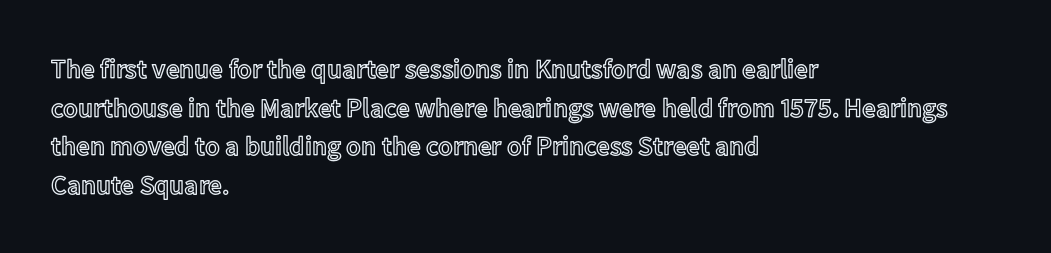
Tracking value appears to be zero — textbook default spacing. The font's upright variant was chosen for this text. Alignment: flush left. Rows of type keep a routine distance in the vertical direction. This rendering features lettering with no underline.
